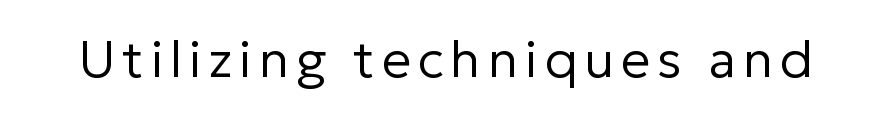
The image shows 52 px regular-weight sans-serif type, upright; set not underlined; low stroke contrast and a medium x-height.
